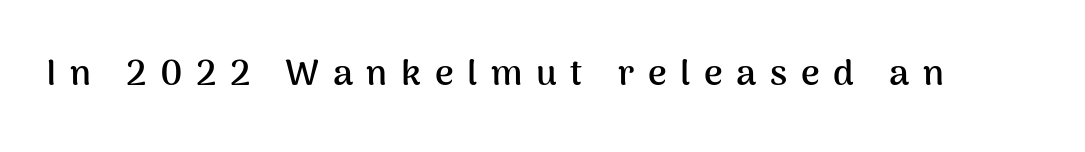
The image shows 36 px semibold sans-serif type, upright; set unusually wide letter spacing (+0.38 em), not underlined; medium stroke contrast and a medium x-height.
